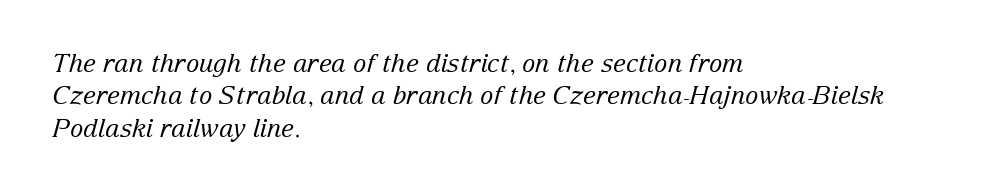
Q: Is the text bold? A: No.
Q: Is the text italic (slanted)? A: Yes, it leans right by about 15 degrees.
Q: Is the text underlined? A: No.
Q: How is the paragraph aligned? A: Left-aligned.
Q: Is the spacing between letters normal or unusually wide? A: Normal.
Q: Is the spacing between lines tight, normal or loose? A: Normal.
